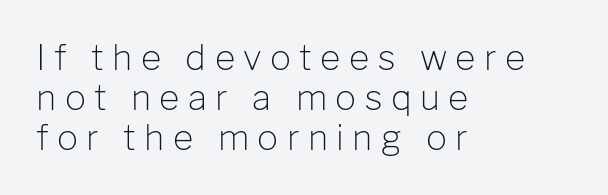
The image shows 35 px light sans-serif type, upright; set left-aligned, tight line spacing (1.14x), unusually wide letter spacing (+0.24 em), not underlined; low stroke contrast and a medium x-height.
